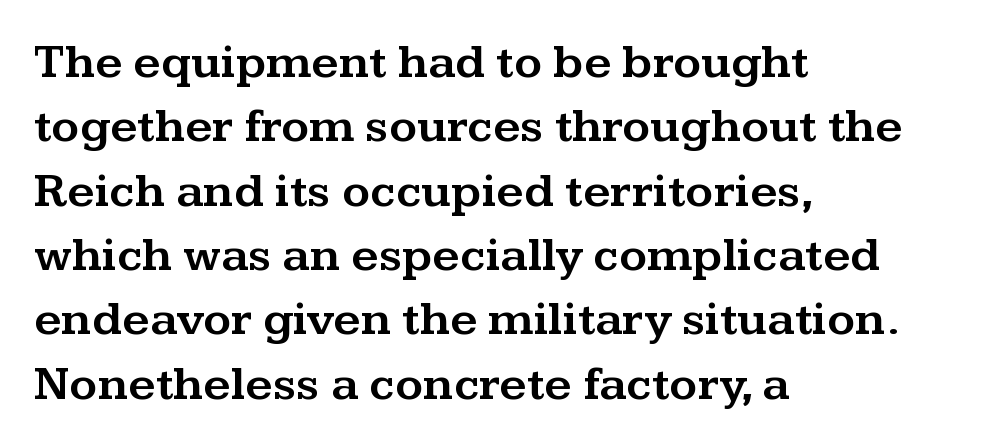
{"serif": "yes", "italic": "no", "width": "wide", "stroke_contrast": "medium", "x_height": "medium", "monospaced": "no", "underline": "no", "align": "left", "line_spacing": "normal", "line_spacing_ratio": 1.34, "letter_spacing": "normal", "letter_spacing_em": 0.0, "glyph_px": 48}
